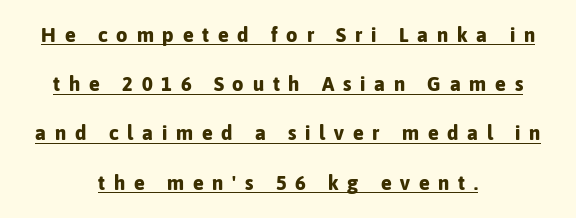
Q: Is the text bold? A: Yes.
Q: Is the text italic (slanted)? A: No, it is upright.
Q: Is the text underlined? A: Yes.
Q: How is the paragraph aligned? A: Centered.
Q: Is the spacing between letters normal or unusually wide? A: Unusually wide.
Q: Is the spacing between lines tight, normal or loose? A: Loose.
